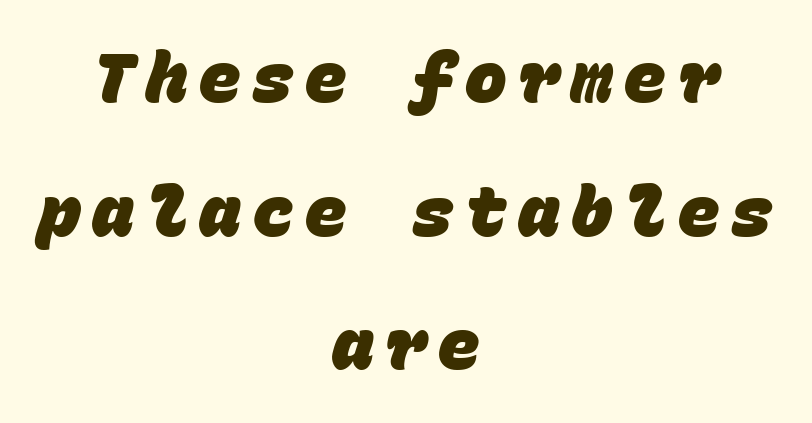
{"serif": "no", "bold": "yes", "weight": "heavy", "width": "normal", "stroke_contrast": "low", "x_height": "large", "monospaced": "yes", "underline": "no", "align": "center", "line_spacing": "loose", "line_spacing_ratio": 1.91, "glyph_px": 70}
